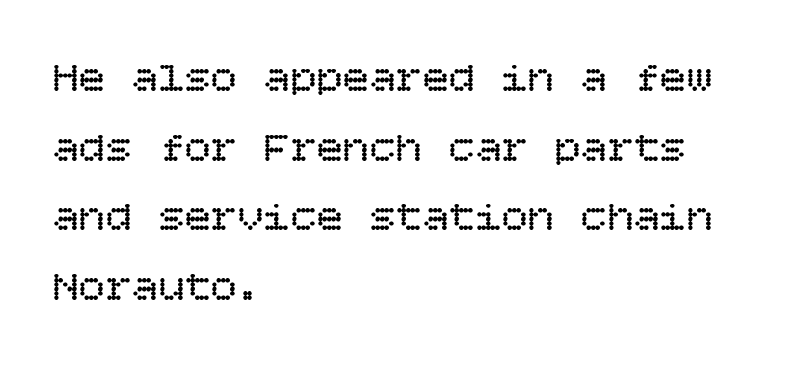
{"italic": "no", "bold": "no", "weight": "regular", "width": "normal", "stroke_contrast": "low", "x_height": "large", "underline": "no", "align": "left", "line_spacing": "normal", "line_spacing_ratio": 1.58, "letter_spacing": "normal", "letter_spacing_em": 0.0, "glyph_px": 44}
